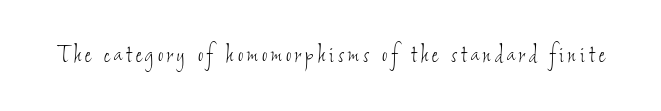
{"bold": "no", "weight": "thin", "width": "condensed", "stroke_contrast": "low", "x_height": "small", "monospaced": "no", "underline": "no", "glyph_px": 29}
